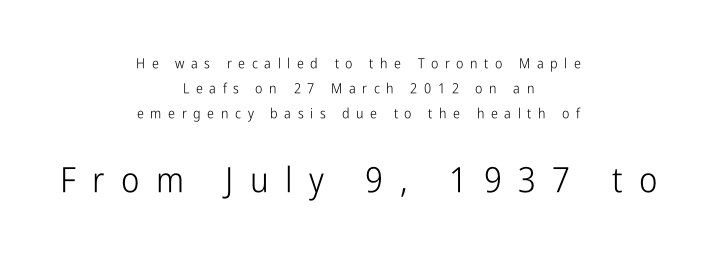
{"serif": "no", "italic": "no", "bold": "no", "weight": "light", "width": "condensed", "stroke_contrast": "low", "x_height": "medium", "monospaced": "no", "underline": "no", "align": "center", "line_spacing_ratio": 1.77, "letter_spacing": "wide", "letter_spacing_em": 0.47, "larger_block": "second", "size_ratio": 2.5, "glyph_px": 35}
